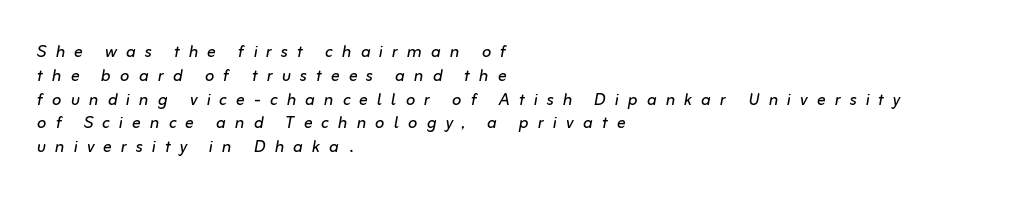
The image shows 22 px text type, italic (leaning right); set left-aligned, tight line spacing (1.08x), unusually wide letter spacing (+0.41 em), not underlined.
